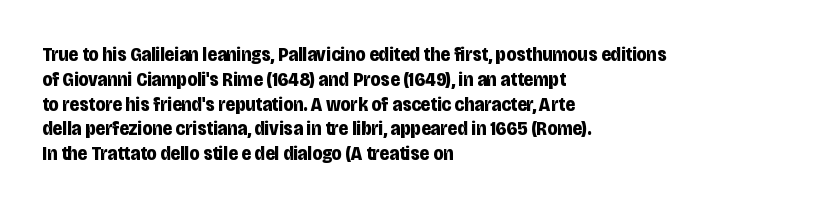
Line starts are locked; line ends wander. Tracking value appears to be zero — textbook default spacing. Style check: upright. Rule under the text: the space is simply empty. Heavy-handed strokes throughout: this text is bold.
